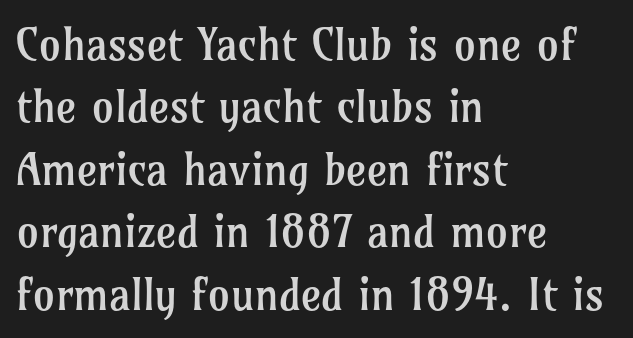
A quiet, ordinary-to-light weight characterises the typeface. A typesetter would mark this as roman, not italic. Compared with typical body copy, the letter spacing here is the same. Glance below the letters and you will spot only blank space.
